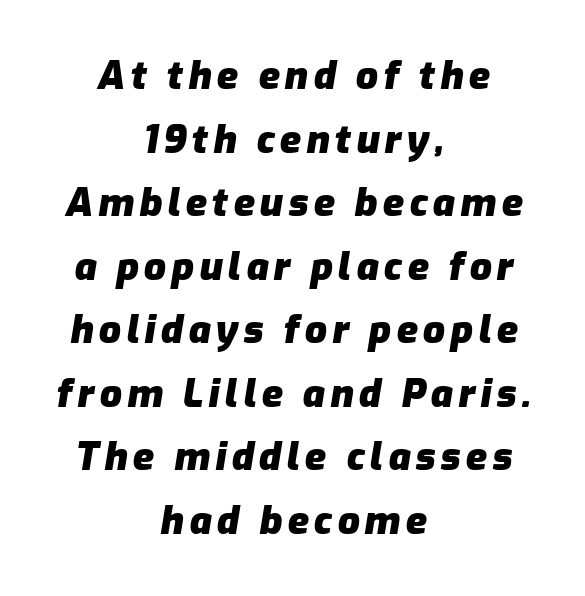
Q: Is the text bold? A: Yes.
Q: Is the text italic (slanted)? A: Yes, it leans right by about 9 degrees.
Q: Is the text underlined? A: No.
Q: How is the paragraph aligned? A: Centered.
Q: Is the spacing between lines tight, normal or loose? A: Normal.
Q: Width (condensed, normal, or wide)? A: Normal.
Q: Stroke contrast? A: Low.
Q: x-height? A: Medium.
Q: Monospaced? A: No.
